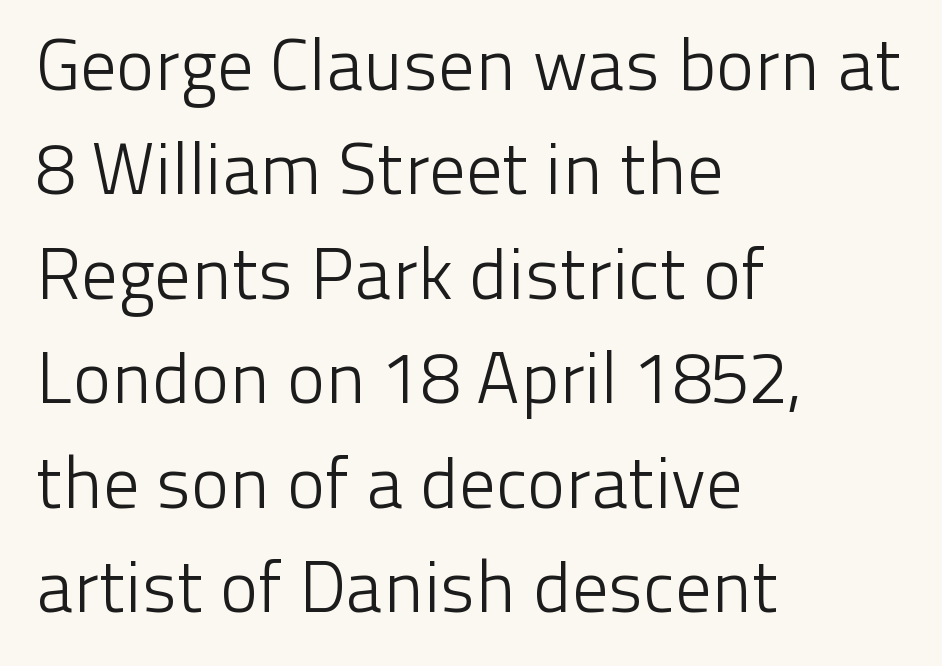
{"serif": "no", "italic": "no", "bold": "no", "weight": "light", "width": "normal", "stroke_contrast": "low", "x_height": "medium", "monospaced": "no", "underline": "no", "align": "left", "line_spacing": "normal", "line_spacing_ratio": 1.45, "letter_spacing": "normal", "letter_spacing_em": 0.0, "glyph_px": 72}
